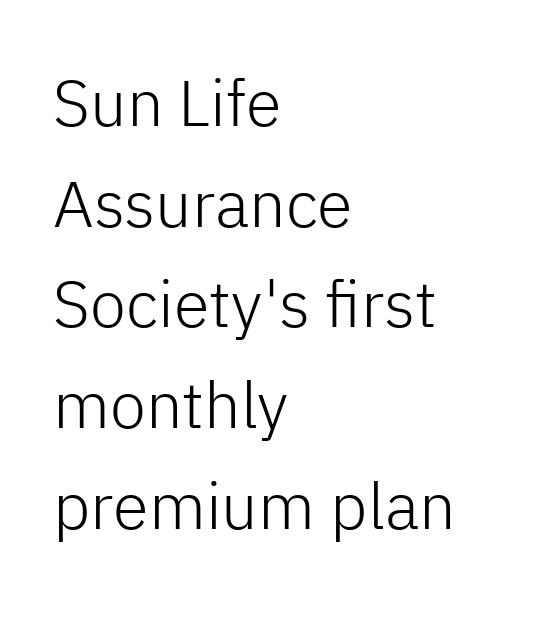
{"serif": "no", "italic": "no", "bold": "no", "weight": "light", "width": "normal", "stroke_contrast": "low", "x_height": "medium", "monospaced": "no", "underline": "no", "align": "left", "line_spacing": "normal", "line_spacing_ratio": 1.55, "letter_spacing": "normal", "letter_spacing_em": 0.0, "glyph_px": 65}
